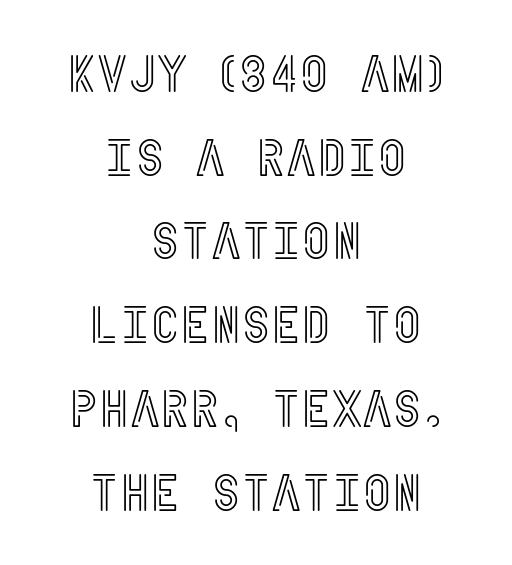
The image shows 52 px condensed type, upright; set centered, normal line spacing (1.61x), normal letter spacing, not underlined; a large x-height.
